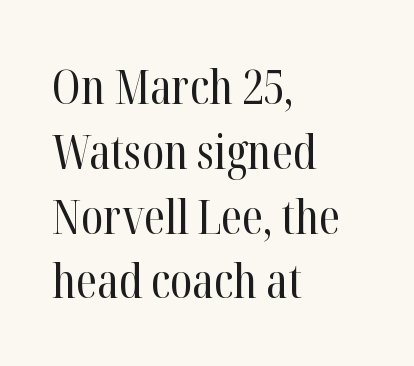
Italic? Not at all — the glyphs are vertical. Stroke thickness stays within the range of a standard reading face or lighter. The compositor pushed each line to the left boundary. Check where the strokes stop: tiny serifs finish them off. Line spacing here is normal.
